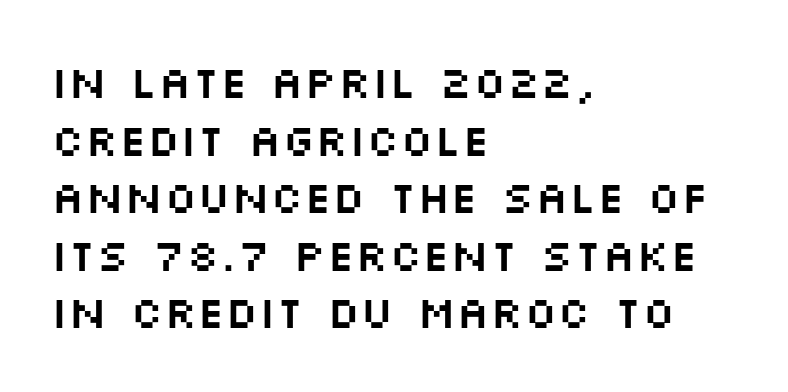
Inter-character spacing is left at the font's built-in metrics. The compositor pushed each line to the left boundary. Grotesque or geometric, the face here clearly has no serifs. Whoever set this chose a conventional vertical rhythm. Bare-footed words on every line.
